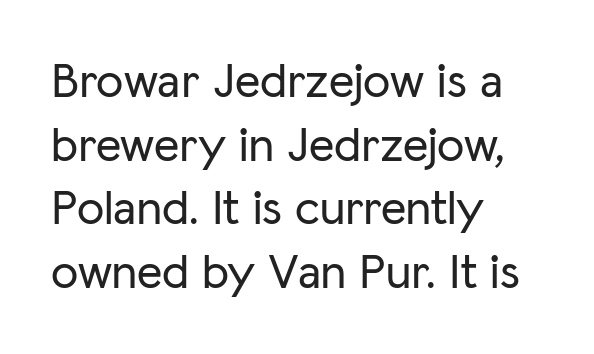
{"serif": "no", "italic": "no", "width": "normal", "stroke_contrast": "low", "x_height": "medium", "monospaced": "no", "underline": "no", "align": "left", "line_spacing": "normal", "line_spacing_ratio": 1.3, "letter_spacing": "normal", "letter_spacing_em": 0.0, "glyph_px": 49}
